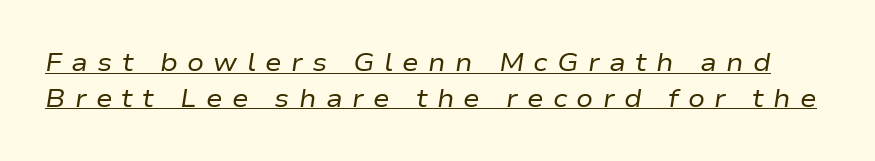
The text carries the slant typical of an italic or oblique font. In designer terms, the underline attribute is active on this setting. The strokes carry an ordinary text weight at most. Display-style spreading of the glyphs; the letterfit is very open. The designer left line spacing at the default.
